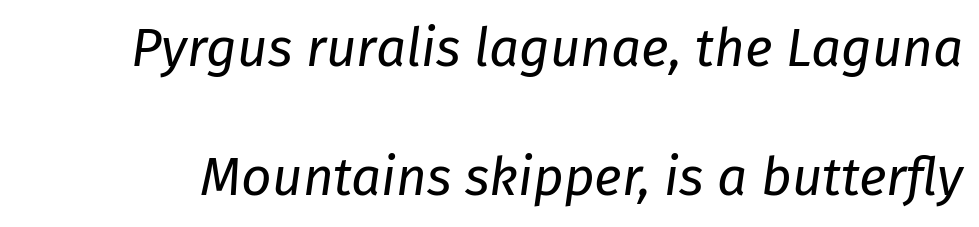
The image shows 53 px regular-weight type, italic (leaning right); set loose line spacing (2.44x), normal letter spacing, not underlined; low stroke contrast and a medium x-height.
